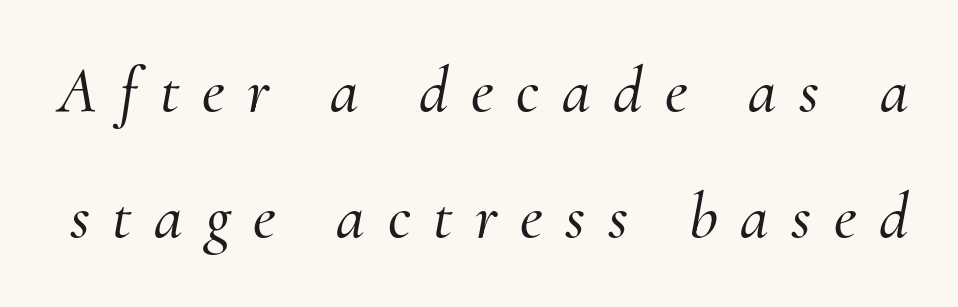
{"serif": "yes", "italic": "yes", "lean": "right", "slant_degrees": 10, "width": "normal", "stroke_contrast": "medium", "x_height": "small", "monospaced": "no", "underline": "no", "line_spacing": "loose", "line_spacing_ratio": 1.94, "letter_spacing": "wide", "letter_spacing_em": 0.35, "glyph_px": 65}
